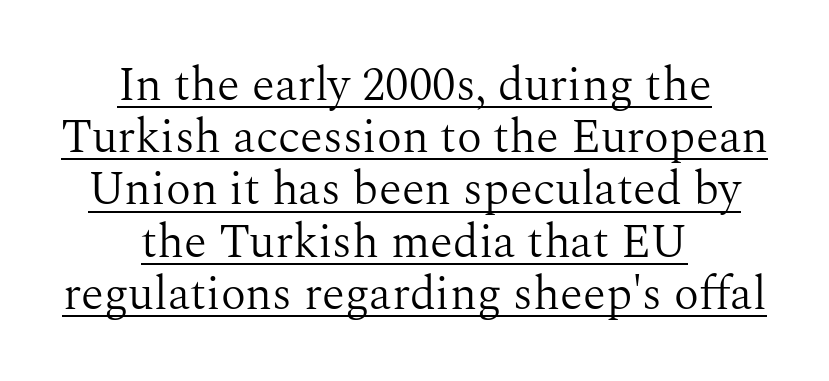
Compared with a flush-left layout, this one balances lines on the center instead. The typeface has the unassuming heft of standard copy or less. To sum up the face: it has serifs. Between one letter and the next there's only the usual sliver of space. Italic? Not at all — the glyphs are vertical.
